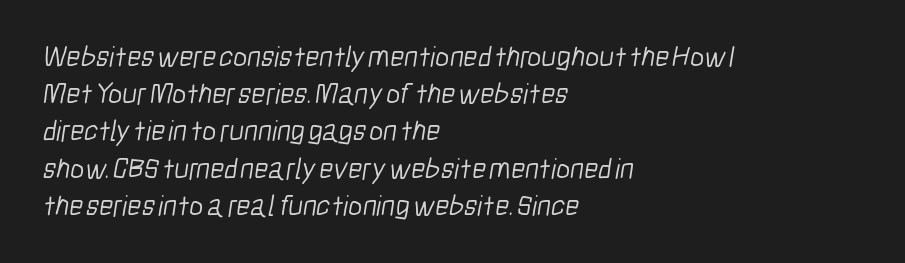
Classification — sans serif. Looks like regular typesetting: each glyph gets only the width it needs. These glyphs show unthickened strokes, regular width or finer. These lines are set flush left with a ragged right edge.
